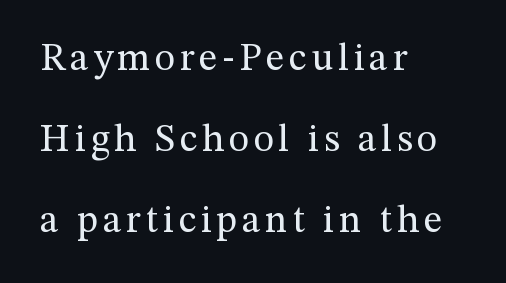
{"serif": "yes", "italic": "no", "bold": "no", "weight": "regular", "width": "normal", "stroke_contrast": "medium", "x_height": "medium", "monospaced": "no", "underline": "no", "align": "left", "line_spacing": "loose", "line_spacing_ratio": 2.08, "glyph_px": 39}
